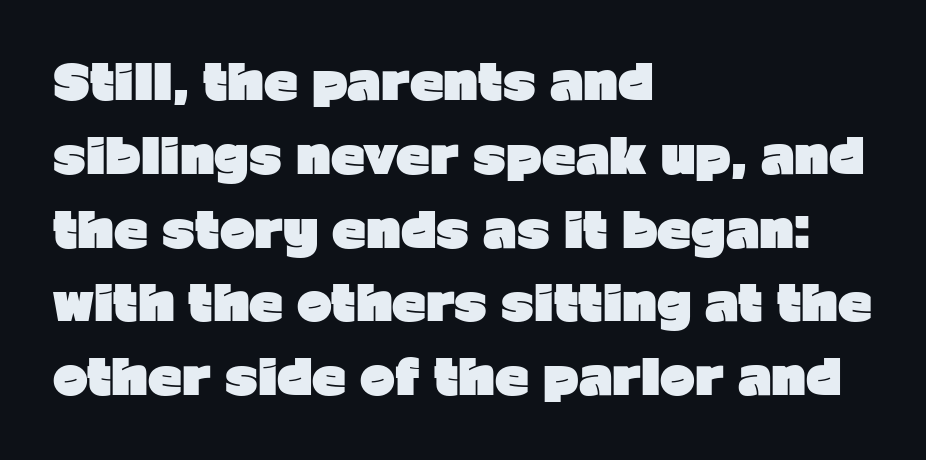
{"serif": "no", "italic": "no", "bold": "yes", "weight": "heavy", "width": "normal", "stroke_contrast": "low", "x_height": "medium", "monospaced": "no", "underline": "no", "align": "left", "line_spacing": "normal", "line_spacing_ratio": 1.57, "letter_spacing": "normal", "letter_spacing_em": 0.0, "glyph_px": 47}
